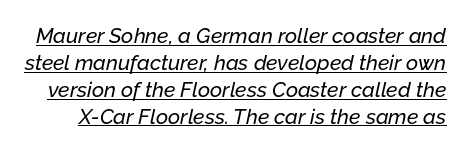
The image shows 21 px text type, italic (leaning right); set normal line spacing (1.28x), normal letter spacing, underlined.
